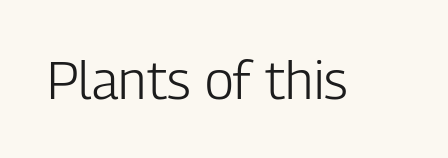
How are the letters spaced? Ordinarily, with no added tracking. Note: no serifs on the glyphs. The space beneath each line is pristine and unruled. Varying glyph widths throughout — classic text-font behaviour. The letters stand upright; this is a roman face.
